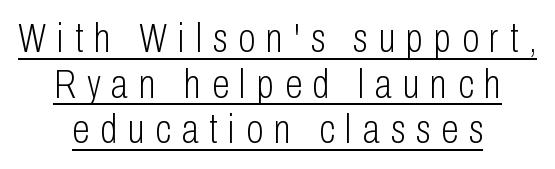
Rows of type sit shoulder to shoulder in the vertical direction. The lettering holds an erect, upright posture throughout. Classification — sans serif. Loose tracking; the words dissolve into strings of separated letters. Weight class: somewhere from thin through regular. These characters rest on top of a visible drawn line.
